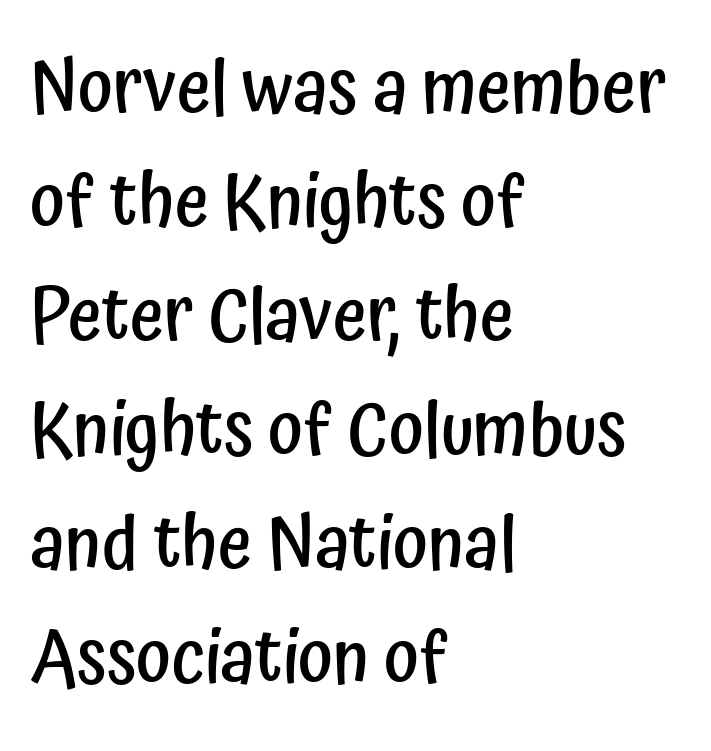
Has an underline been added? It has not. The passage shown is typeset with a sans-serif family. A typesetter would call this proportional, since set widths differ per character. The rendering anchors every line to the left-hand side.
